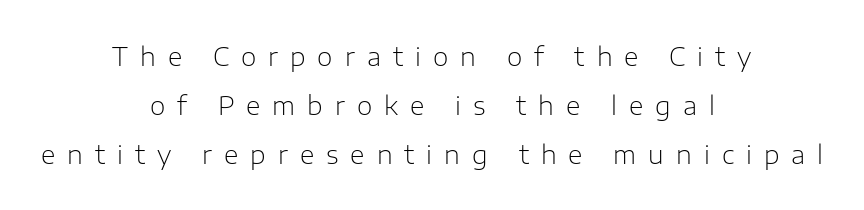
{"italic": "no", "bold": "no", "underline": "no", "align": "center", "line_spacing": "loose", "line_spacing_ratio": 1.96, "letter_spacing": "wide", "letter_spacing_em": 0.48, "glyph_px": 25}
